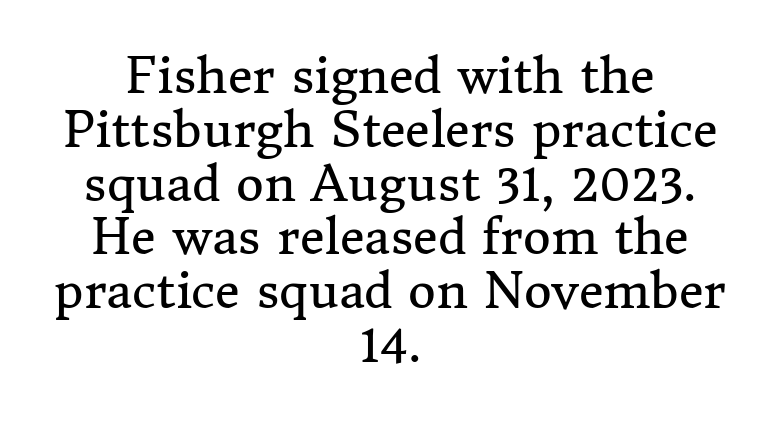
Q: Is the text bold? A: No.
Q: Is the text italic (slanted)? A: No, it is upright.
Q: Is the typeface a serif or a sans-serif typeface? A: Serif.
Q: Is the text underlined? A: No.
Q: How is the paragraph aligned? A: Centered.
Q: Is the spacing between letters normal or unusually wide? A: Normal.
Q: Is the spacing between lines tight, normal or loose? A: Tight.
Q: Width (condensed, normal, or wide)? A: Normal.
Q: Stroke contrast? A: Medium.
Q: x-height? A: Medium.
Q: Monospaced? A: No.
